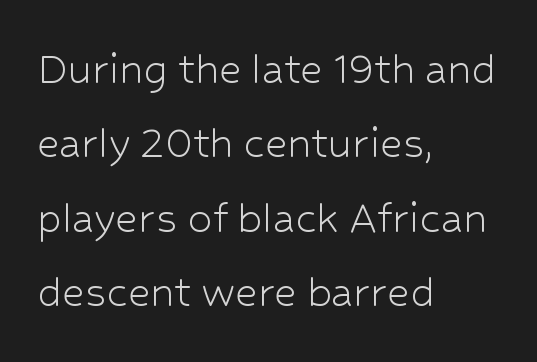
Q: Is the text bold? A: No.
Q: Is the text italic (slanted)? A: No, it is upright.
Q: Is the typeface a serif or a sans-serif typeface? A: Sans-serif.
Q: Is the text underlined? A: No.
Q: How is the paragraph aligned? A: Left-aligned.
Q: Is the spacing between letters normal or unusually wide? A: Normal.
Q: Is the spacing between lines tight, normal or loose? A: Normal.
Q: Width (condensed, normal, or wide)? A: Normal.
Q: Stroke contrast? A: Low.
Q: x-height? A: Medium.
Q: Monospaced? A: No.
